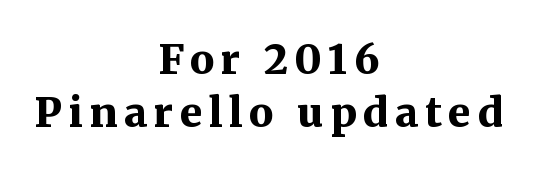
Note the varied advance widths — an 'i' is clearly narrower than an 'm'. In terms of posture, this sample is upright. Note: serifs present on the glyphs. The face used here has the dense, thick strokes of a bold. One glance says typical: line gaps are just what's usual. Only glyphs here, with clear space below each row.
